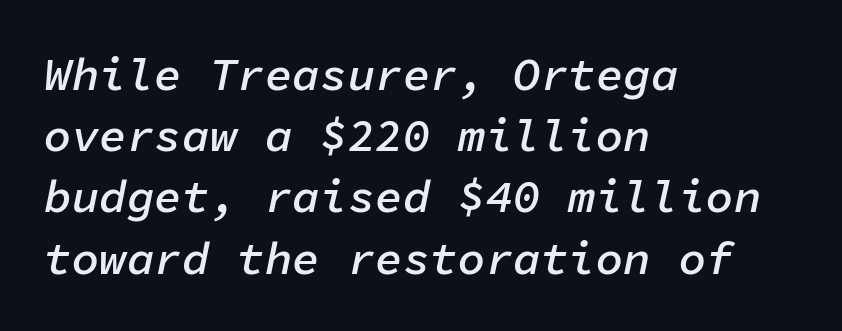
Q: Is the text bold? A: Semi-bold.
Q: Is the text italic (slanted)? A: Yes, it leans right by about 11 degrees.
Q: Is the text underlined? A: No.
Q: How is the paragraph aligned? A: Left-aligned.
Q: Is the spacing between letters normal or unusually wide? A: Normal.
Q: Is the spacing between lines tight, normal or loose? A: Normal.
Q: Width (condensed, normal, or wide)? A: Normal.
Q: Stroke contrast? A: Low.
Q: x-height? A: Medium.
Q: Monospaced? A: Yes.
